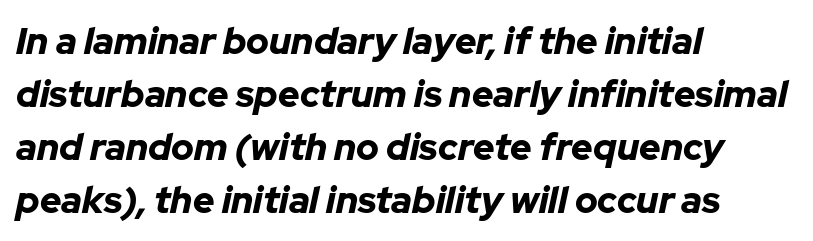
The gaps between neighbouring characters are ordinary and unremarkable. The words here are not underlined. Notice how the passage keeps a crisp vertical edge on the left only. A typesetter would mark this as italic.
